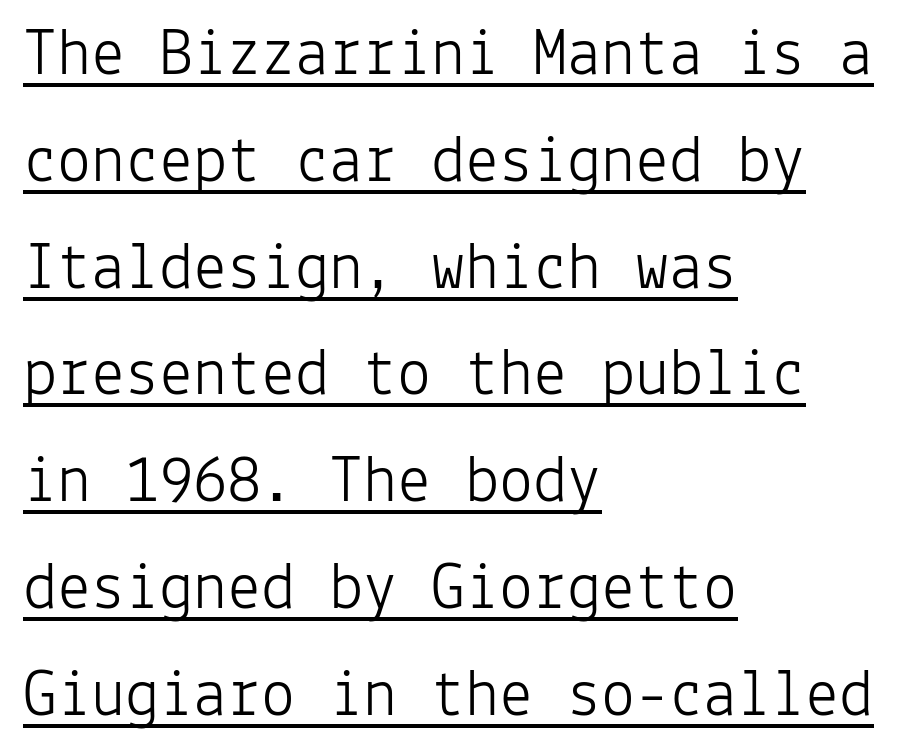
Q: Is the text bold? A: No.
Q: Is the text italic (slanted)? A: No, it is upright.
Q: Is the typeface a serif or a sans-serif typeface? A: Sans-serif.
Q: Is the text underlined? A: Yes.
Q: How is the paragraph aligned? A: Left-aligned.
Q: Is the spacing between letters normal or unusually wide? A: Normal.
Q: Is the spacing between lines tight, normal or loose? A: Normal.
Q: Width (condensed, normal, or wide)? A: Normal.
Q: Stroke contrast? A: Low.
Q: x-height? A: Medium.
Q: Monospaced? A: Yes.
